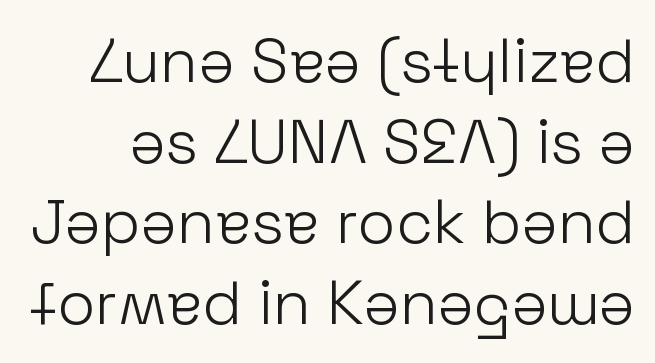
{"serif": "no", "italic": "no", "bold": "no", "weight": "light", "width": "normal", "stroke_contrast": "low", "x_height": "medium", "monospaced": "no", "underline": "no", "line_spacing": "normal", "line_spacing_ratio": 1.3, "letter_spacing": "normal", "letter_spacing_em": 0.0, "glyph_px": 62}
